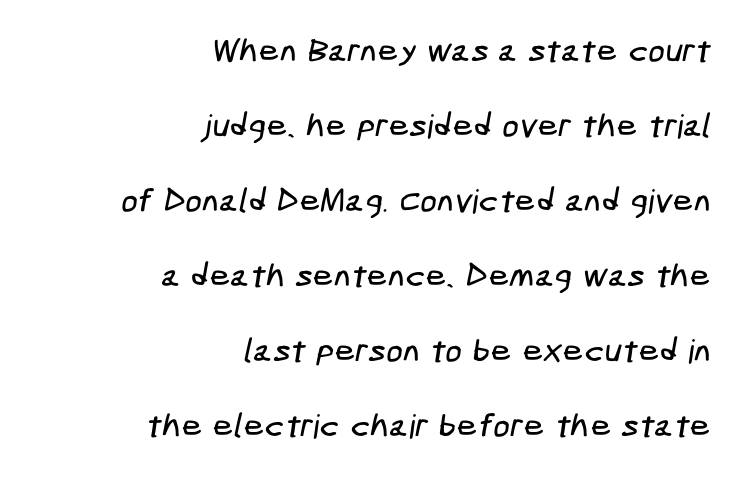
The passage is arranged like a letterhead date or caption credit — flush right. Unmarked baselines from the first word to the last. This rendering leaves character spacing at its baseline value. Note: no serifs on the glyphs. The block of text is sparse from top to bottom, with ample space between rows.
